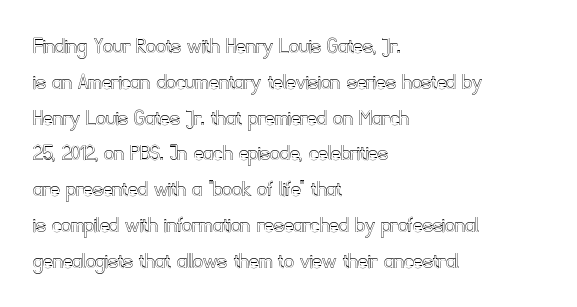
The image shows 24 px text type, upright; set left-aligned, normal line spacing (1.49x), normal letter spacing, not underlined.
